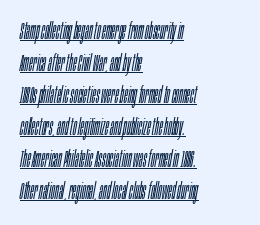
The image shows 23 px text type, italic (leaning right); set left-aligned, normal line spacing (1.39x), normal letter spacing, underlined.
